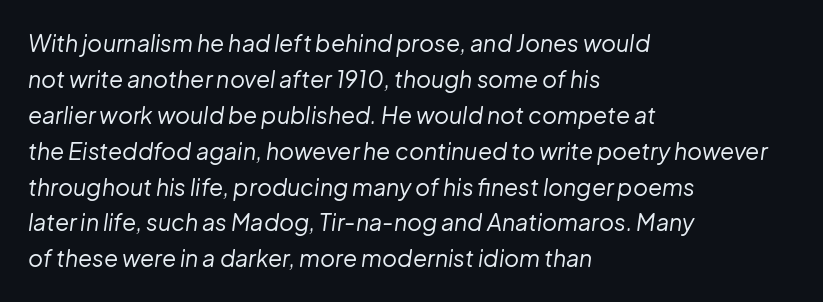
Q: Is the text bold? A: No.
Q: Is the text italic (slanted)? A: Yes, it leans right by about 8 degrees.
Q: Is the text underlined? A: No.
Q: How is the paragraph aligned? A: Left-aligned.
Q: Is the spacing between letters normal or unusually wide? A: Normal.
Q: Is the spacing between lines tight, normal or loose? A: Normal.
